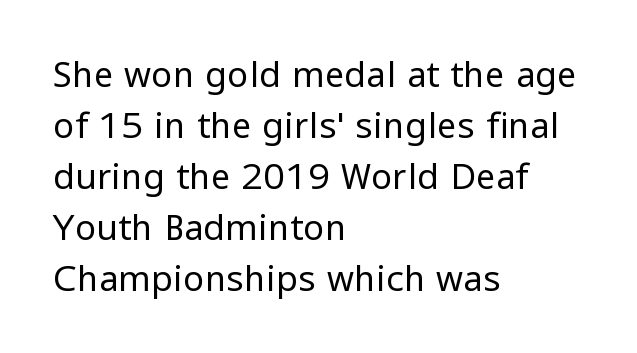
{"serif": "no", "italic": "no", "bold": "no", "weight": "regular", "width": "normal", "stroke_contrast": "low", "x_height": "medium", "monospaced": "no", "underline": "no", "align": "left", "line_spacing": "normal", "line_spacing_ratio": 1.46, "letter_spacing": "normal", "letter_spacing_em": 0.0, "glyph_px": 35}
